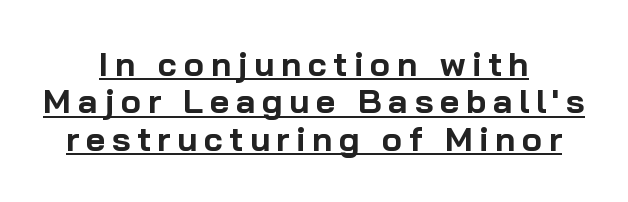
Q: Is the text bold? A: Yes.
Q: Is the text italic (slanted)? A: No, it is upright.
Q: Is the typeface a serif or a sans-serif typeface? A: Sans-serif.
Q: Is the text underlined? A: Yes.
Q: How is the paragraph aligned? A: Centered.
Q: Is the spacing between lines tight, normal or loose? A: Tight.
Q: Width (condensed, normal, or wide)? A: Normal.
Q: Stroke contrast? A: Low.
Q: x-height? A: Medium.
Q: Monospaced? A: No.
